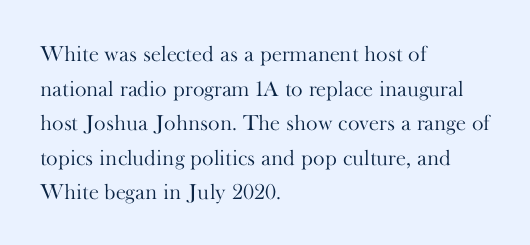
{"italic": "no", "bold": "no", "underline": "no", "align": "left", "line_spacing": "normal", "line_spacing_ratio": 1.57, "letter_spacing": "normal", "letter_spacing_em": 0.0, "glyph_px": 22}
